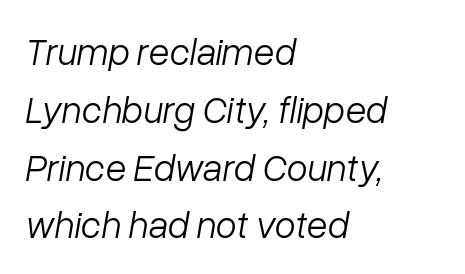
Each letter keeps its own natural width here, so spacing adapts to shape. In terms of letterspacing, this is plain default setting. This is not heavy type; no bold has been used. The lines sit at an ordinary, default distance from one another. Beneath every word, the page is bare.
